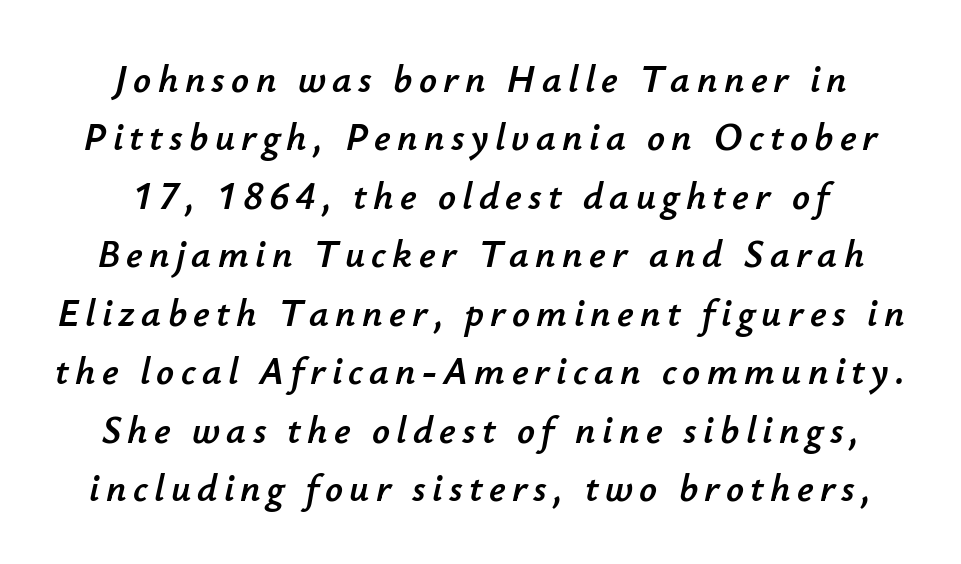
The lines sit at an ordinary, default distance from one another. Is this a fixed-width face? No — the glyphs have proportional, varying widths. Italic? Definitely — the glyphs are oblique. Lines of text with bare space underneath.
